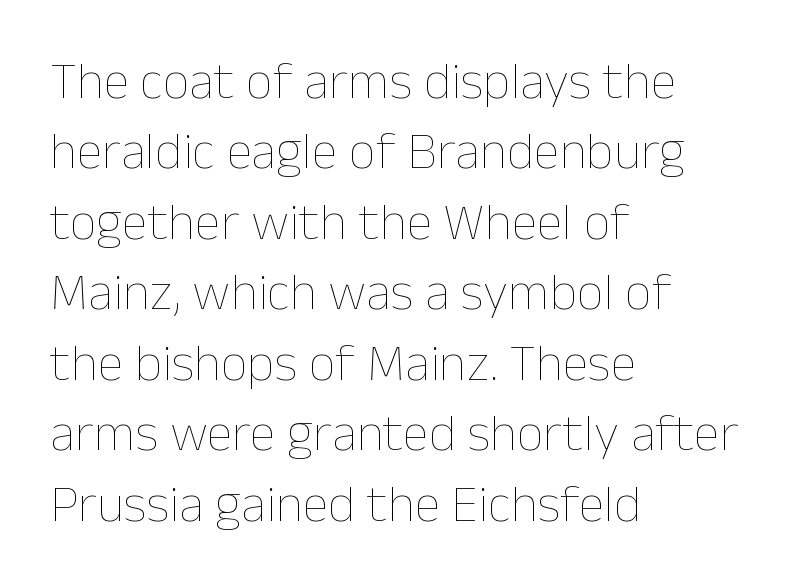
Q: Is the text bold? A: No.
Q: Is the text italic (slanted)? A: No, it is upright.
Q: Is the text underlined? A: No.
Q: How is the paragraph aligned? A: Left-aligned.
Q: Is the spacing between letters normal or unusually wide? A: Normal.
Q: Is the spacing between lines tight, normal or loose? A: Normal.
Q: Width (condensed, normal, or wide)? A: Normal.
Q: Stroke contrast? A: Low.
Q: x-height? A: Medium.
Q: Monospaced? A: No.
